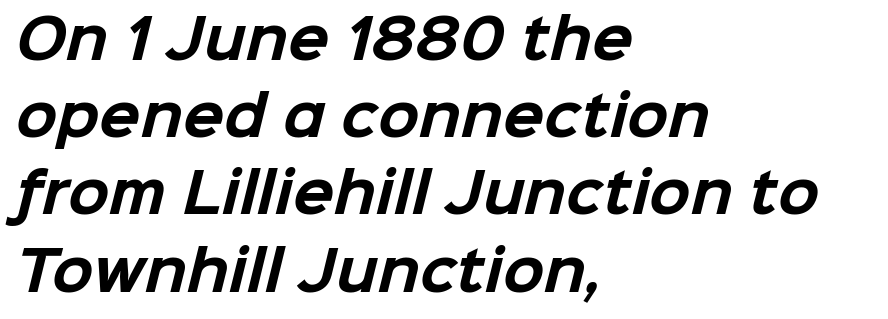
The image shows 54 px bold sans-serif type; set left-aligned, normal line spacing (1.43x), normal letter spacing, not underlined; low stroke contrast and a medium x-height.
